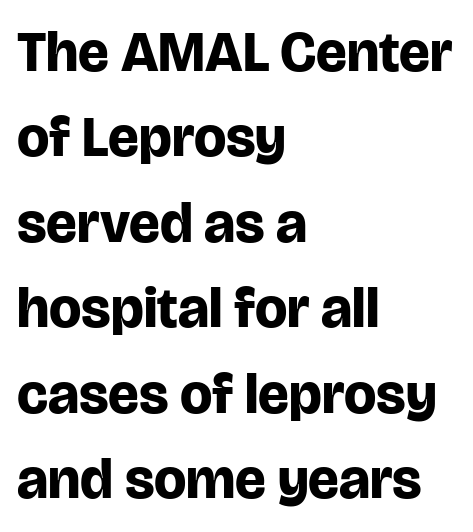
{"serif": "no", "italic": "no", "bold": "yes", "weight": "bold", "width": "normal", "stroke_contrast": "low", "x_height": "large", "monospaced": "no", "underline": "no", "align": "left", "line_spacing": "normal", "line_spacing_ratio": 1.5, "letter_spacing": "normal", "letter_spacing_em": 0.0, "glyph_px": 57}
